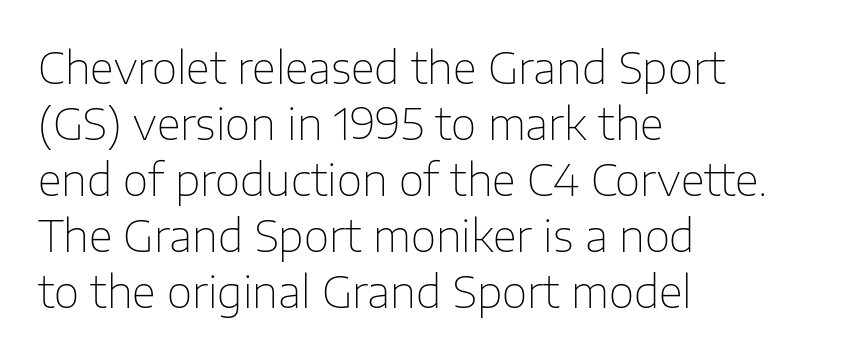
{"serif": "no", "italic": "no", "bold": "no", "weight": "thin", "width": "normal", "stroke_contrast": "low", "x_height": "medium", "monospaced": "no", "underline": "no", "align": "left", "line_spacing": "normal", "line_spacing_ratio": 1.27, "letter_spacing": "normal", "letter_spacing_em": 0.0, "glyph_px": 44}
